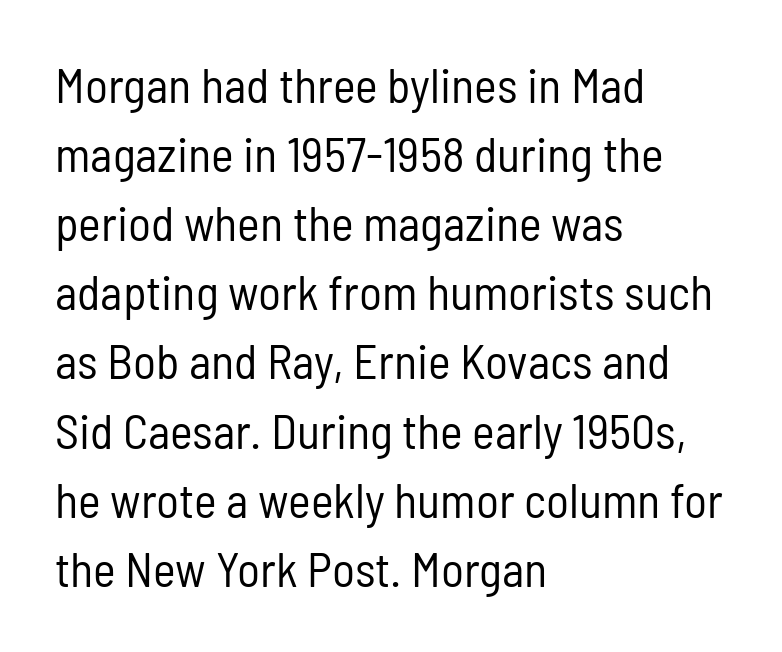
{"serif": "no", "italic": "no", "bold": "no", "weight": "regular", "width": "condensed", "stroke_contrast": "low", "x_height": "medium", "monospaced": "no", "underline": "no", "align": "left", "line_spacing": "normal", "line_spacing_ratio": 1.44, "letter_spacing": "normal", "letter_spacing_em": 0.0, "glyph_px": 48}
